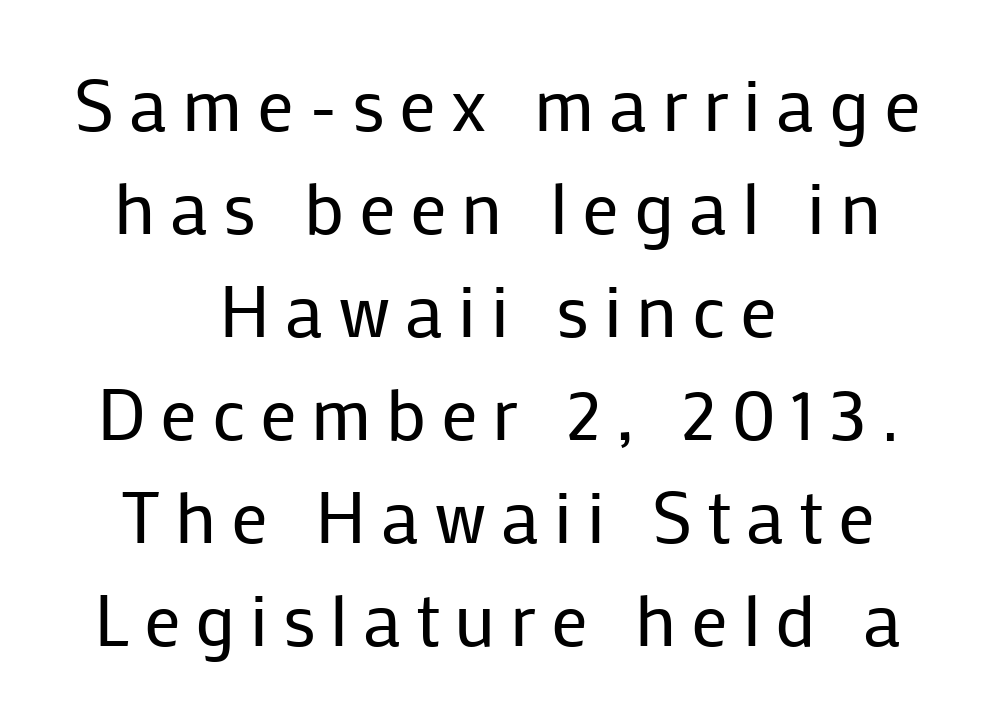
Q: Is the text bold? A: No.
Q: Is the text italic (slanted)? A: No, it is upright.
Q: Is the typeface a serif or a sans-serif typeface? A: Sans-serif.
Q: Is the text underlined? A: No.
Q: How is the paragraph aligned? A: Centered.
Q: Is the spacing between letters normal or unusually wide? A: Unusually wide.
Q: Is the spacing between lines tight, normal or loose? A: Normal.
Q: Width (condensed, normal, or wide)? A: Normal.
Q: Stroke contrast? A: Low.
Q: x-height? A: Medium.
Q: Monospaced? A: No.
